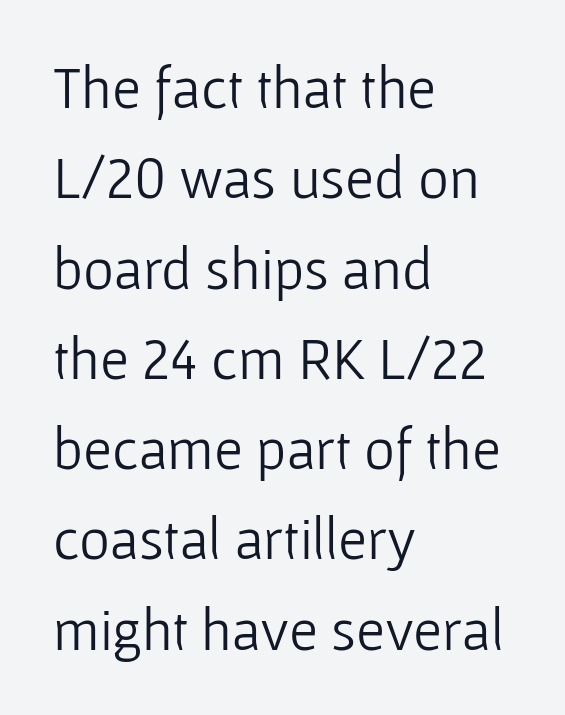
Is this a fixed-width face? No — the glyphs have proportional, varying widths. Lines of text with bare space underneath. Observe the ordinary spacing: letters are neighbours, not strangers. If you measured baseline to baseline, you'd find a middling distance.
